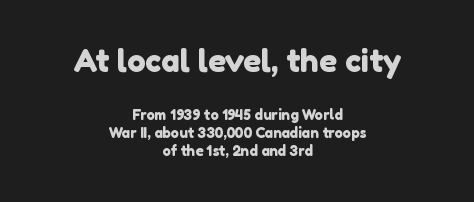
The passage is arranged like a title page — every line centered. Each new line begins a customary step beneath the previous one. The face used here is proportionally spaced, like ordinary book or web type. The rendering shows plain stroke endings on the letterforms — a sans-serif design. Check the space under the baseline: it is left empty.
